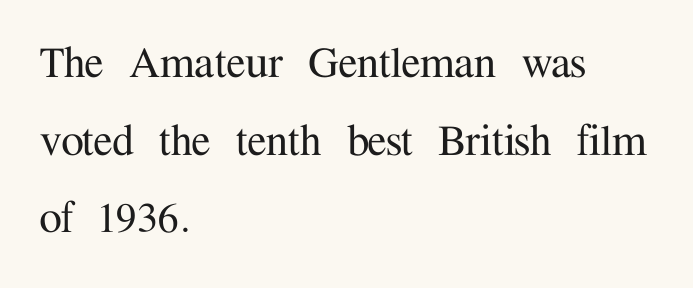
A typesetter would call this zero additional tracking. Horizontally, the lines are justified to the leading edge only. Check where the strokes stop: tiny serifs finish them off. Leading: standard. Posture: vertical. The space beneath each line is pristine and unruled.
